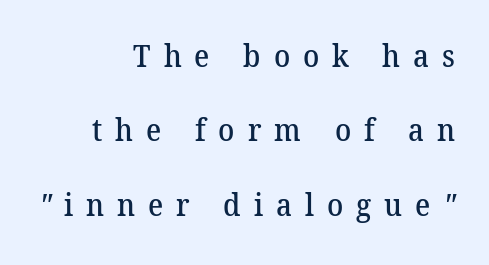
{"serif": "yes", "bold": "semi", "weight": "semibold", "width": "normal", "stroke_contrast": "medium", "x_height": "medium", "monospaced": "no", "underline": "no", "align": "right", "line_spacing": "loose", "line_spacing_ratio": 2.48, "letter_spacing": "wide", "letter_spacing_em": 0.43, "glyph_px": 30}
